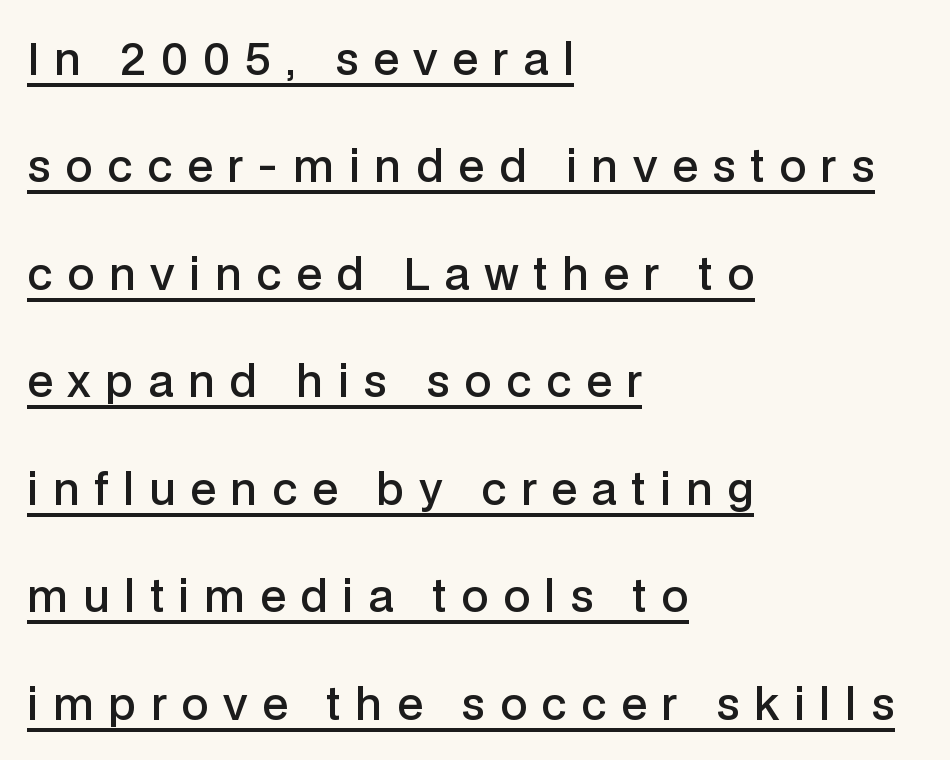
How heavy is the stroke? Medium-heavy — a semibold, shy of bold. Short and long lines alike share a common starting point at left. Check where the strokes stop: nothing finishes them off — pure sans. Italic? Not at all — the glyphs are vertical.
